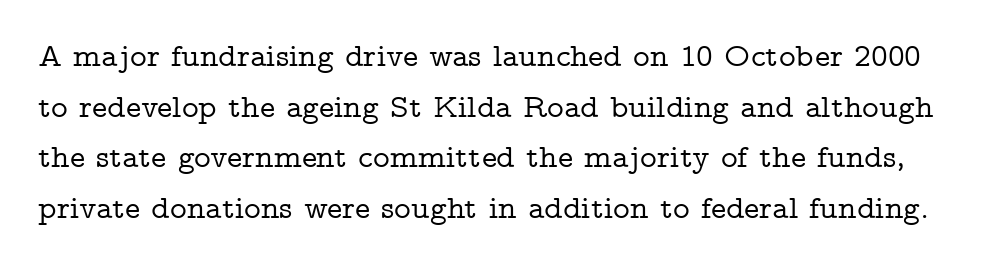
Q: Is the text italic (slanted)? A: No, it is upright.
Q: Is the typeface a serif or a sans-serif typeface? A: Serif.
Q: Is the text underlined? A: No.
Q: Is the spacing between letters normal or unusually wide? A: Normal.
Q: Is the spacing between lines tight, normal or loose? A: Normal.
Q: Width (condensed, normal, or wide)? A: Wide.
Q: Stroke contrast? A: Low.
Q: x-height? A: Medium.
Q: Monospaced? A: No.
